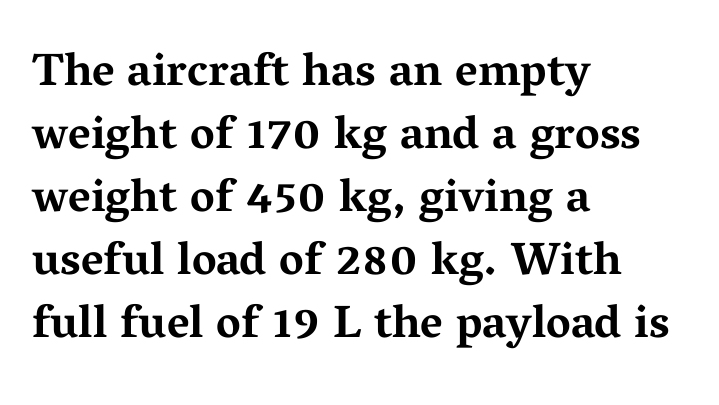
{"serif": "yes", "italic": "no", "bold": "yes", "weight": "bold", "width": "wide", "stroke_contrast": "medium", "x_height": "medium", "monospaced": "no", "underline": "no", "align": "left", "line_spacing": "normal", "line_spacing_ratio": 1.37, "letter_spacing": "normal", "letter_spacing_em": 0.0, "glyph_px": 46}
